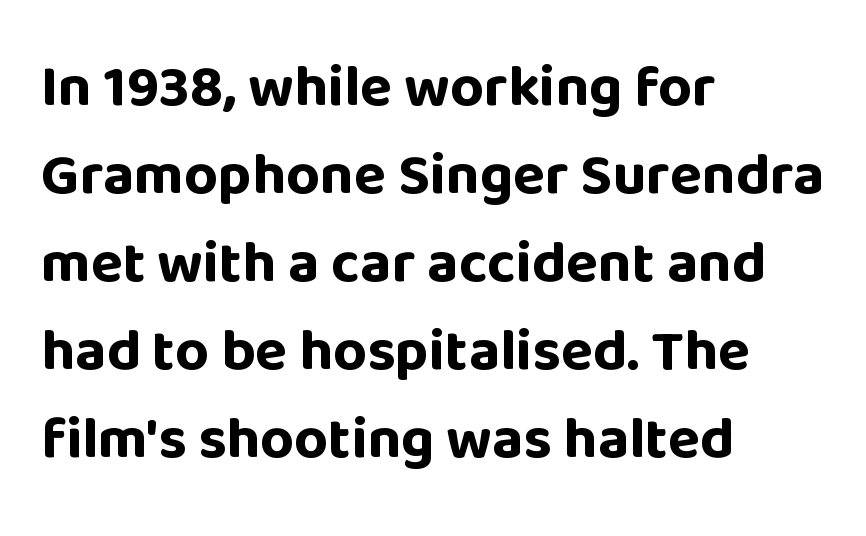
Q: Is the text bold? A: Yes.
Q: Is the text italic (slanted)? A: No, it is upright.
Q: Is the typeface a serif or a sans-serif typeface? A: Sans-serif.
Q: Is the text underlined? A: No.
Q: How is the paragraph aligned? A: Left-aligned.
Q: Is the spacing between letters normal or unusually wide? A: Normal.
Q: Is the spacing between lines tight, normal or loose? A: Normal.
Q: Width (condensed, normal, or wide)? A: Normal.
Q: Stroke contrast? A: Low.
Q: x-height? A: Large.
Q: Monospaced? A: No.
